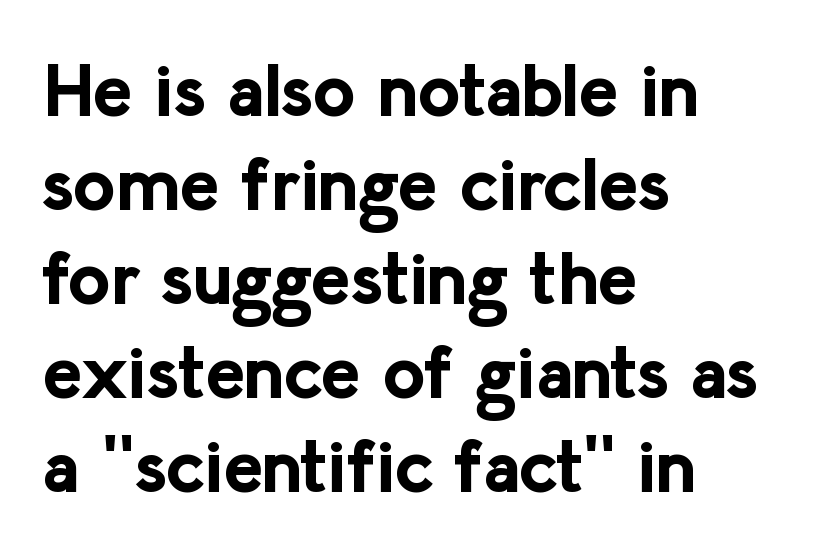
The image shows 74 px bold sans-serif type, upright; set left-aligned, normal line spacing (1.27x), normal letter spacing, not underlined; low stroke contrast and a medium x-height.
